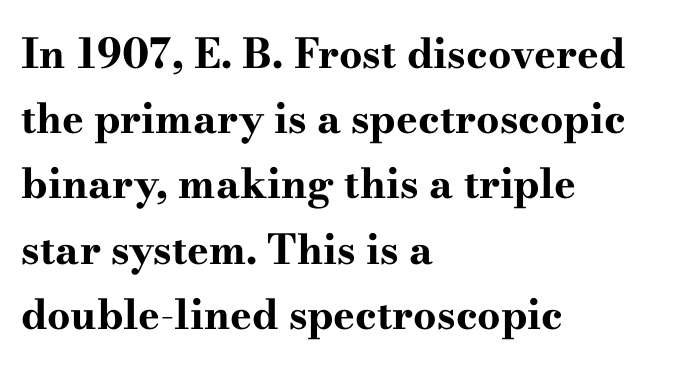
Little horizontal feet cap the strokes, marking this as serif type. The passage shown is typed in a proportional face where columns would drift. In terms of posture, this sample is upright. The passage shown has conventional tracking throughout. What weight is shown? A full bold with thick strokes.
